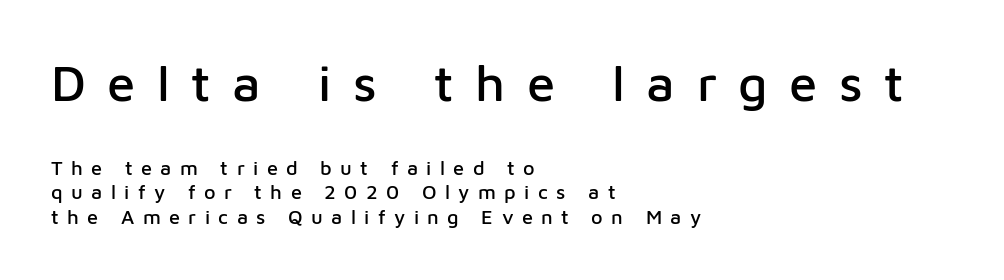
{"serif": "no", "italic": "no", "width": "normal", "stroke_contrast": "low", "x_height": "medium", "monospaced": "no", "underline": "no", "align": "left", "line_spacing_ratio": 1.23, "letter_spacing": "wide", "letter_spacing_em": 0.42, "larger_block": "first", "size_ratio": 2.55, "glyph_px": 51}
